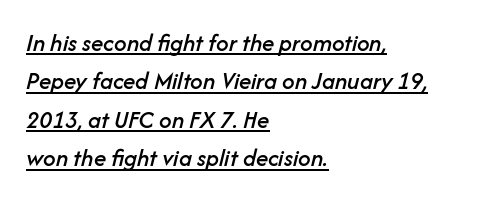
{"italic": "yes", "lean": "right", "slant_degrees": 14, "underline": "yes", "align": "left", "line_spacing": "normal", "line_spacing_ratio": 1.54, "letter_spacing": "normal", "letter_spacing_em": 0.0, "glyph_px": 25}
